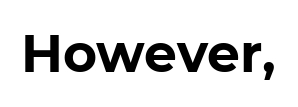
The face used here is rendered with its standard letterfit. Does the weight exceed regular? Yes, all the way to bold. Do the characters align in a grid? No, the font is proportional. Designer's note — italics off, roman on. Observe the absence of serifs on each vertical stroke in this sample. Plain, unruled lines of type.
